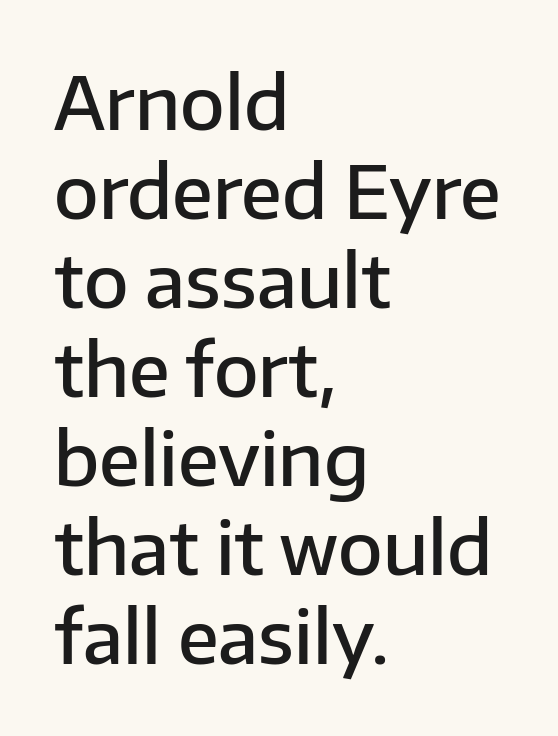
Q: Is the text bold? A: Semi-bold.
Q: Is the text italic (slanted)? A: No, it is upright.
Q: Is the typeface a serif or a sans-serif typeface? A: Sans-serif.
Q: Is the text underlined? A: No.
Q: How is the paragraph aligned? A: Left-aligned.
Q: Is the spacing between letters normal or unusually wide? A: Normal.
Q: Width (condensed, normal, or wide)? A: Normal.
Q: Stroke contrast? A: Low.
Q: x-height? A: Medium.
Q: Monospaced? A: No.
